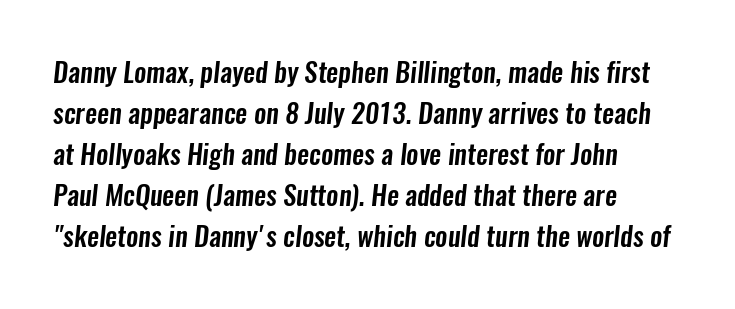
Q: Is the text underlined? A: No.
Q: How is the paragraph aligned? A: Left-aligned.
Q: Is the spacing between letters normal or unusually wide? A: Normal.
Q: Is the spacing between lines tight, normal or loose? A: Normal.
